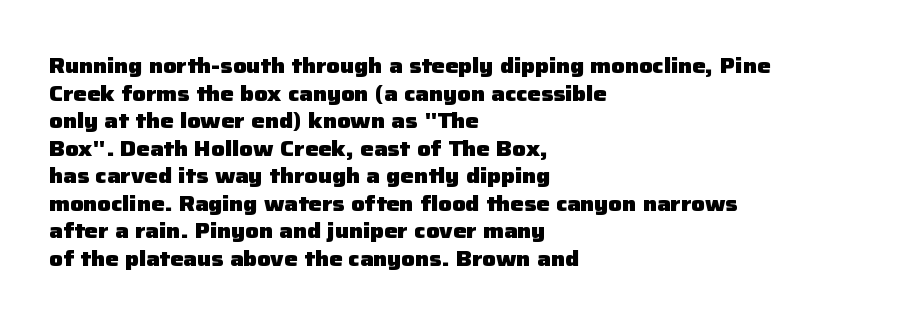
{"italic": "no", "bold": "yes", "underline": "no", "align": "left", "line_spacing": "normal", "line_spacing_ratio": 1.31, "letter_spacing": "normal", "letter_spacing_em": 0.0, "glyph_px": 21}
